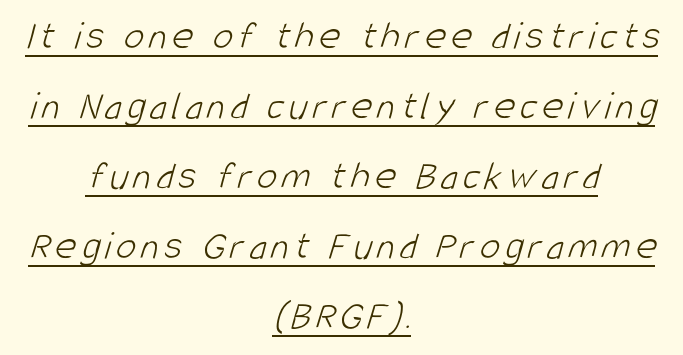
Q: Is the text bold? A: No.
Q: Is the typeface a serif or a sans-serif typeface? A: Sans-serif.
Q: Is the text underlined? A: Yes.
Q: How is the paragraph aligned? A: Centered.
Q: Width (condensed, normal, or wide)? A: Condensed.
Q: Stroke contrast? A: Low.
Q: x-height? A: Large.
Q: Monospaced? A: No.
